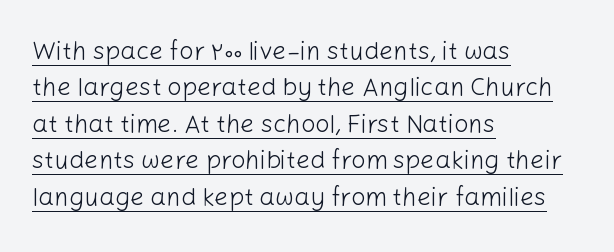
{"italic": "no", "bold": "no", "underline": "yes", "align": "left", "line_spacing": "normal", "line_spacing_ratio": 1.46, "letter_spacing": "normal", "letter_spacing_em": 0.0, "glyph_px": 25}
